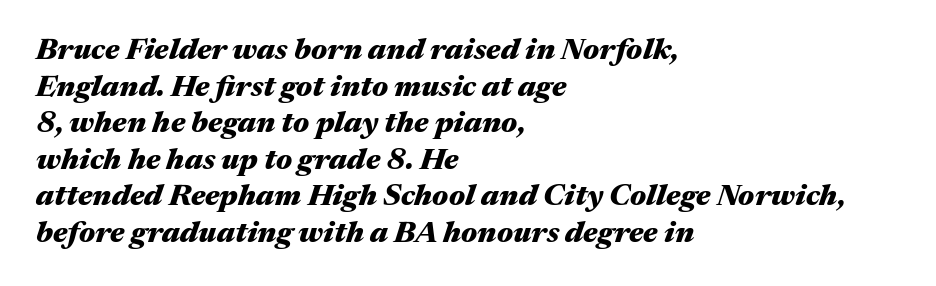
Q: Is the text bold? A: Yes.
Q: Is the text italic (slanted)? A: Yes, it leans right by about 17 degrees.
Q: Is the text underlined? A: No.
Q: How is the paragraph aligned? A: Left-aligned.
Q: Is the spacing between letters normal or unusually wide? A: Normal.
Q: Width (condensed, normal, or wide)? A: Wide.
Q: Stroke contrast? A: Medium.
Q: x-height? A: Medium.
Q: Monospaced? A: No.
